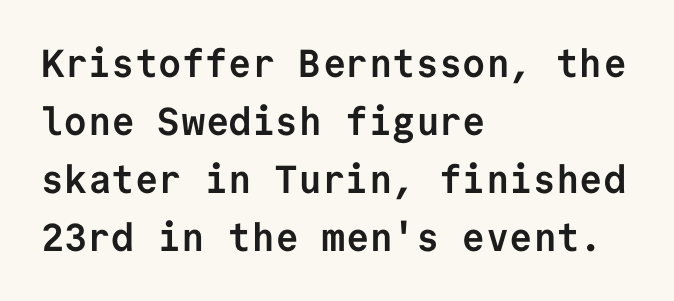
Q: Is the text bold? A: Yes.
Q: Is the text italic (slanted)? A: No, it is upright.
Q: Is the typeface a serif or a sans-serif typeface? A: Sans-serif.
Q: Is the text underlined? A: No.
Q: How is the paragraph aligned? A: Left-aligned.
Q: Is the spacing between letters normal or unusually wide? A: Normal.
Q: Is the spacing between lines tight, normal or loose? A: Normal.
Q: Width (condensed, normal, or wide)? A: Normal.
Q: Stroke contrast? A: Low.
Q: x-height? A: Medium.
Q: Monospaced? A: Yes.
